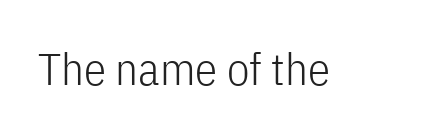
{"serif": "no", "italic": "no", "bold": "no", "weight": "light", "width": "condensed", "stroke_contrast": "low", "x_height": "medium", "monospaced": "no", "underline": "no", "letter_spacing": "normal", "letter_spacing_em": 0.0, "glyph_px": 45}
